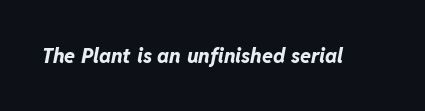
The image shows 20 px bold type, italic (leaning right); set normal letter spacing, not underlined.
